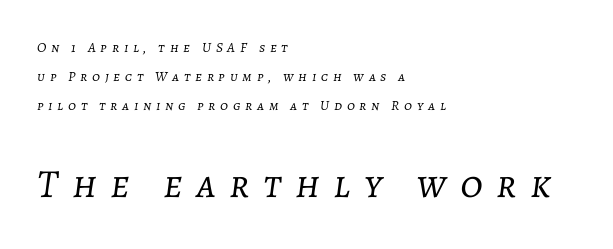
The image shows 40 px light type, italic (leaning right); set left-aligned, loose line spacing (2.08x), unusually wide letter spacing (+0.34 em), not underlined; the second (bottom) block is 2.86x larger; low stroke contrast and a medium x-height.
